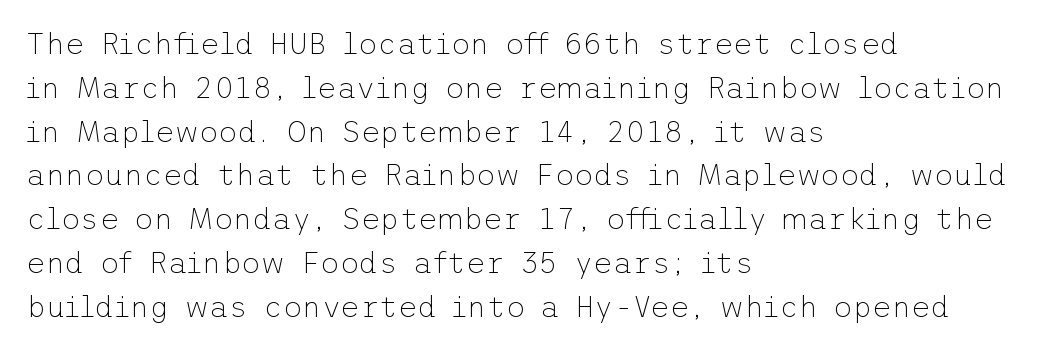
{"serif": "no", "italic": "no", "bold": "no", "weight": "thin", "width": "normal", "stroke_contrast": "low", "x_height": "medium", "underline": "no", "align": "left", "line_spacing": "normal", "line_spacing_ratio": 1.46, "letter_spacing": "normal", "letter_spacing_em": 0.0, "glyph_px": 30}
